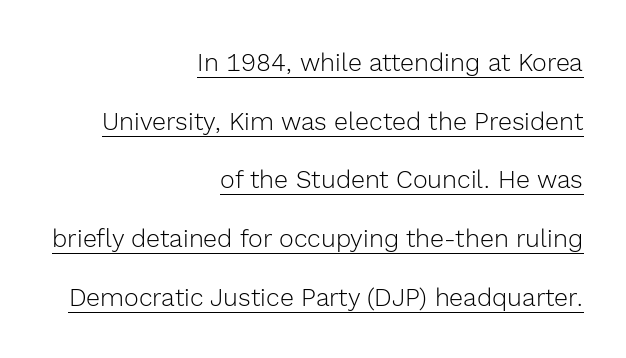
The image shows 25 px text type, upright; set right-aligned, loose line spacing (2.35x), normal letter spacing, underlined.
